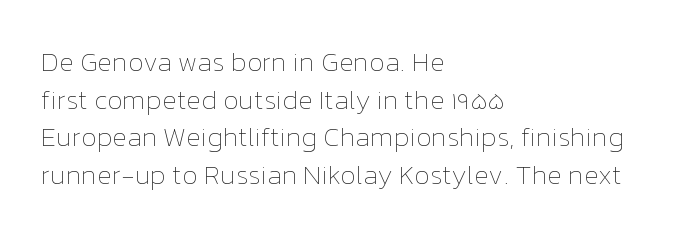
The image shows 27 px text type, upright; set left-aligned, normal line spacing (1.39x), normal letter spacing, not underlined.
